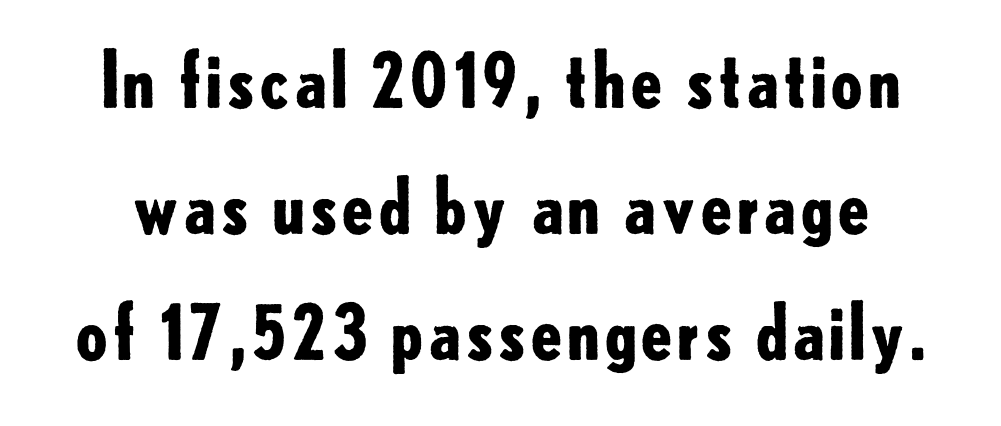
{"serif": "no", "italic": "no", "bold": "yes", "weight": "bold", "width": "normal", "stroke_contrast": "low", "x_height": "small", "monospaced": "no", "underline": "no", "line_spacing": "normal", "line_spacing_ratio": 1.66, "letter_spacing": "normal", "letter_spacing_em": 0.0, "glyph_px": 76}
